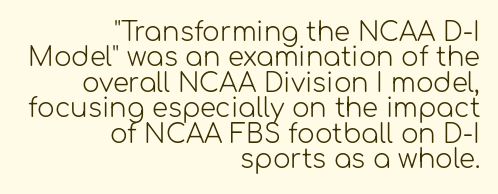
{"italic": "no", "bold": "no", "underline": "no", "align": "right", "line_spacing": "tight", "line_spacing_ratio": 0.98, "letter_spacing": "normal", "letter_spacing_em": 0.0, "glyph_px": 26}
